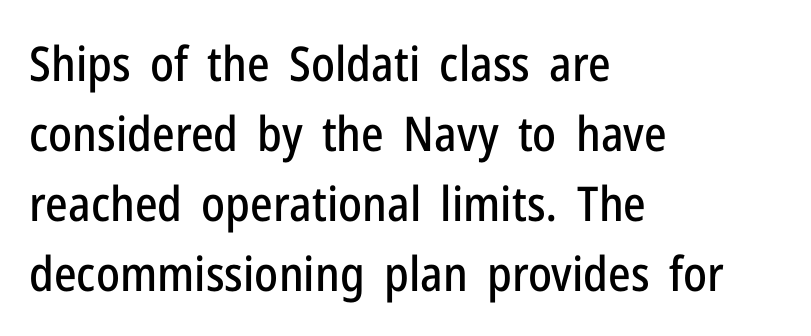
Q: Is the text italic (slanted)? A: No, it is upright.
Q: Is the typeface a serif or a sans-serif typeface? A: Sans-serif.
Q: Is the text underlined? A: No.
Q: How is the paragraph aligned? A: Left-aligned.
Q: Is the spacing between letters normal or unusually wide? A: Normal.
Q: Is the spacing between lines tight, normal or loose? A: Normal.
Q: Width (condensed, normal, or wide)? A: Condensed.
Q: Stroke contrast? A: Low.
Q: x-height? A: Medium.
Q: Monospaced? A: No.
